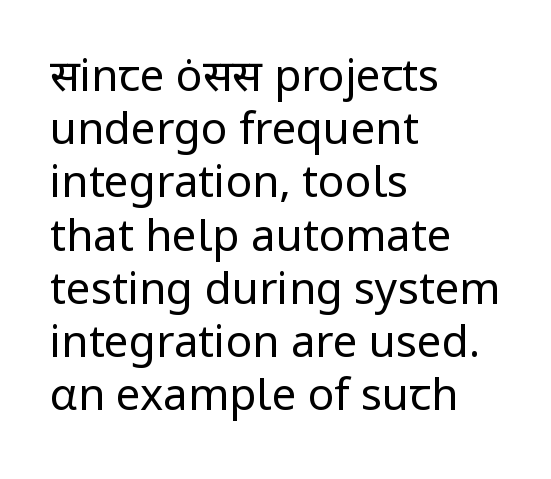
Varying glyph widths throughout — classic text-font behaviour. The typesetting does not lean heavy: it is not bold. To sum up the face: it is a sans, with no serifs. Style check: upright. This rendering features lettering with no underline.
